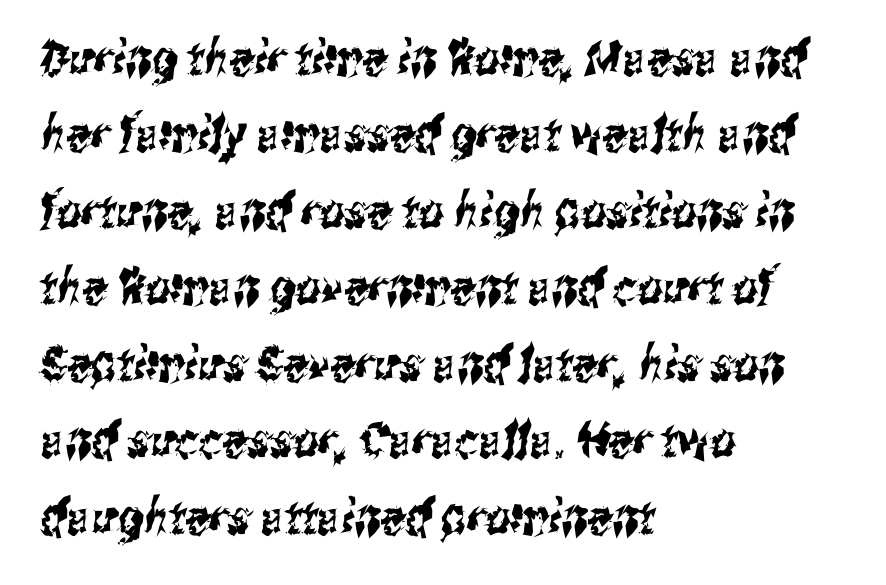
Q: Is the typeface a serif or a sans-serif typeface? A: Sans-serif.
Q: Is the text underlined? A: No.
Q: How is the paragraph aligned? A: Left-aligned.
Q: Is the spacing between letters normal or unusually wide? A: Normal.
Q: Is the spacing between lines tight, normal or loose? A: Normal.
Q: Width (condensed, normal, or wide)? A: Condensed.
Q: Stroke contrast? A: Medium.
Q: x-height? A: Medium.
Q: Monospaced? A: No.
